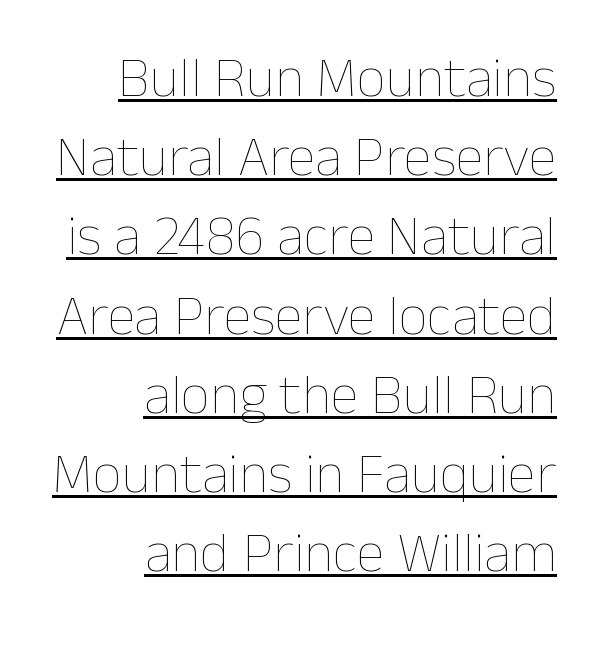
The image shows 57 px thin type, upright; set right-aligned, normal line spacing (1.39x), normal letter spacing, underlined; low stroke contrast and a medium x-height.
